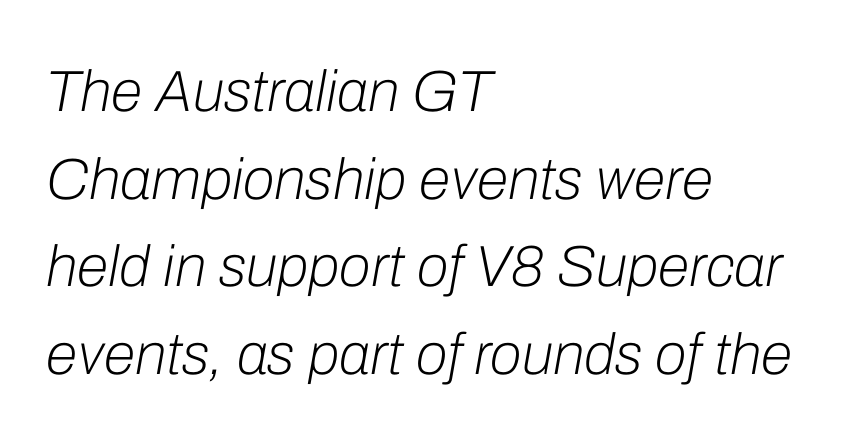
{"italic": "yes", "lean": "right", "slant_degrees": 10, "bold": "no", "weight": "light", "width": "normal", "stroke_contrast": "low", "x_height": "medium", "monospaced": "no", "underline": "no", "align": "left", "line_spacing": "normal", "line_spacing_ratio": 1.51, "letter_spacing": "normal", "letter_spacing_em": 0.0, "glyph_px": 58}
